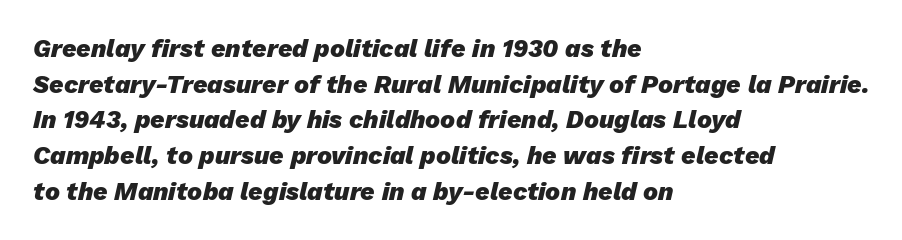
Q: Is the text bold? A: Yes.
Q: Is the text italic (slanted)? A: Yes, it leans right by about 13 degrees.
Q: Is the text underlined? A: No.
Q: How is the paragraph aligned? A: Left-aligned.
Q: Is the spacing between letters normal or unusually wide? A: Normal.
Q: Is the spacing between lines tight, normal or loose? A: Normal.
